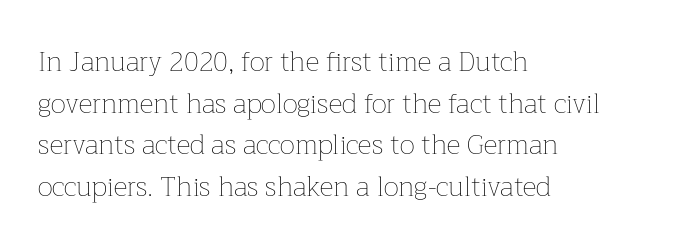
{"italic": "no", "bold": "no", "underline": "no", "align": "left", "line_spacing": "normal", "line_spacing_ratio": 1.54, "letter_spacing": "normal", "letter_spacing_em": 0.0, "glyph_px": 27}
